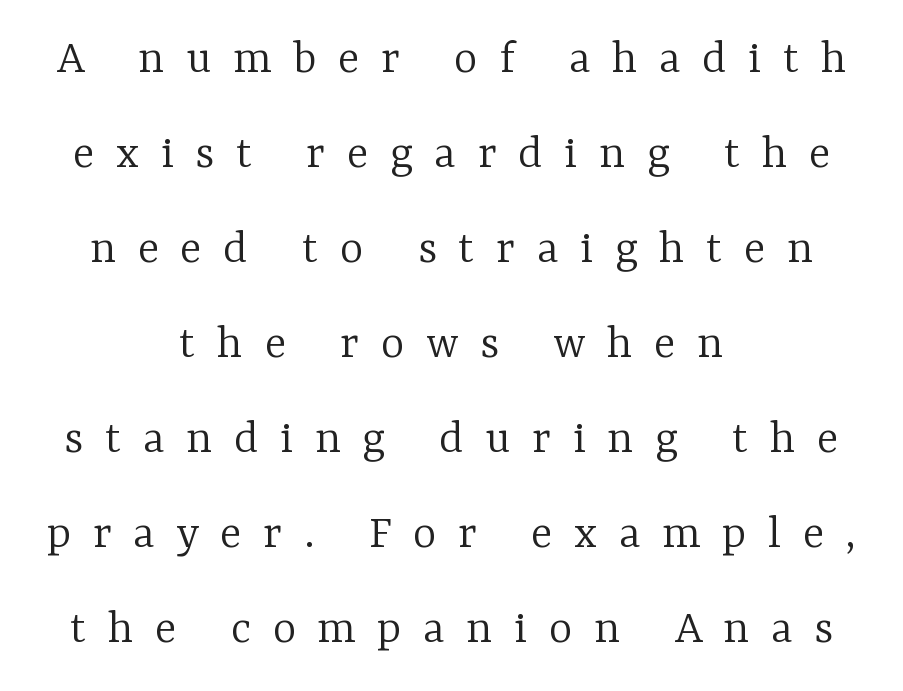
{"serif": "yes", "italic": "no", "bold": "no", "weight": "light", "width": "normal", "stroke_contrast": "low", "x_height": "medium", "monospaced": "no", "underline": "no", "align": "center", "line_spacing": "loose", "line_spacing_ratio": 1.9, "letter_spacing": "wide", "letter_spacing_em": 0.43, "glyph_px": 50}
